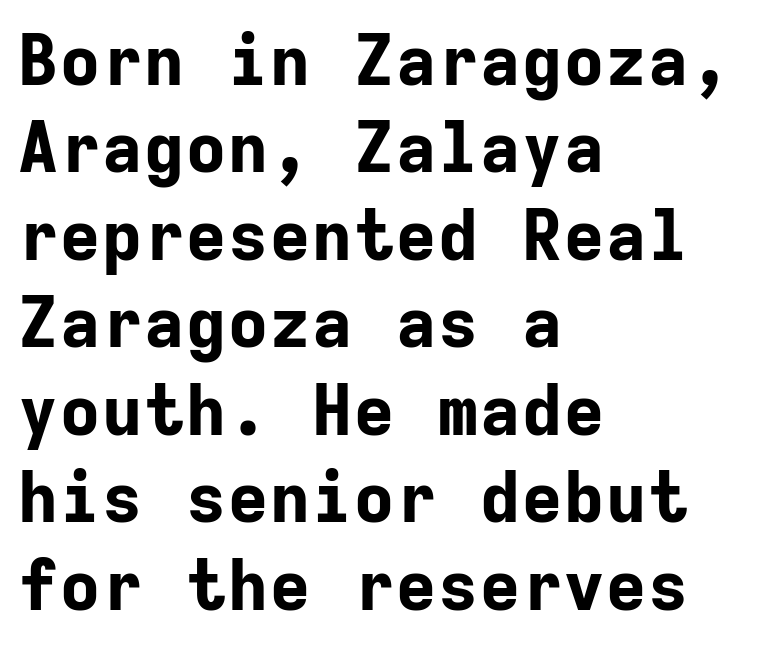
The image shows 70 px bold sans-serif type, upright, monospaced; set left-aligned, normal line spacing (1.25x), normal letter spacing, not underlined; low stroke contrast and a medium x-height.
